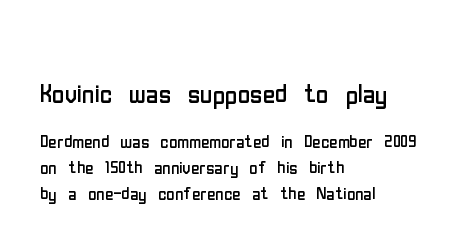
Q: Is the text bold? A: No.
Q: Is the text italic (slanted)? A: No, it is upright.
Q: Is the typeface a serif or a sans-serif typeface? A: Sans-serif.
Q: Is the text underlined? A: No.
Q: How is the paragraph aligned? A: Left-aligned.
Q: Is the spacing between letters normal or unusually wide? A: Normal.
Q: Is the spacing between lines tight, normal or loose? A: Tight.
Q: Which block of text is set in a larger size, the first (top) or the second (bottom)? A: The first (top) one.
Q: Width (condensed, normal, or wide)? A: Condensed.
Q: Stroke contrast? A: Low.
Q: x-height? A: Medium.
Q: Monospaced? A: No.
